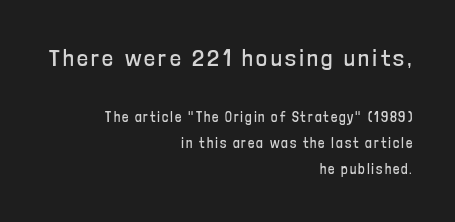
Q: Is the text bold? A: No.
Q: Is the text italic (slanted)? A: No, it is upright.
Q: Is the text underlined? A: No.
Q: How is the paragraph aligned? A: Right-aligned.
Q: Which block of text is set in a larger size, the first (top) or the second (bottom)? A: The first (top) one.
